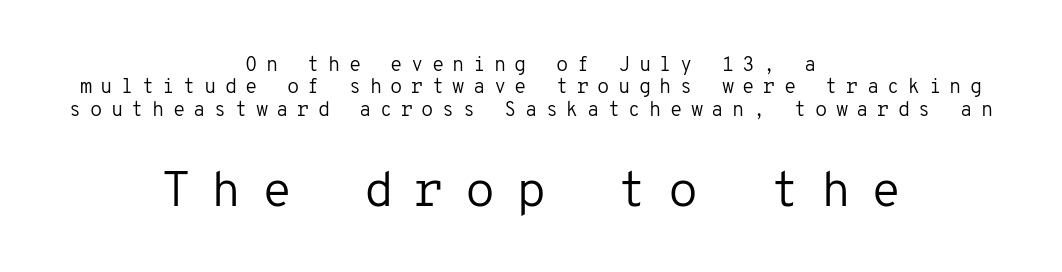
Q: Is the text bold? A: No.
Q: Is the text italic (slanted)? A: No, it is upright.
Q: Is the typeface a serif or a sans-serif typeface? A: Sans-serif.
Q: Is the text underlined? A: No.
Q: How is the paragraph aligned? A: Centered.
Q: Is the spacing between letters normal or unusually wide? A: Unusually wide.
Q: Is the spacing between lines tight, normal or loose? A: Tight.
Q: Which block of text is set in a larger size, the first (top) or the second (bottom)? A: The second (bottom) one.
Q: Width (condensed, normal, or wide)? A: Normal.
Q: Stroke contrast? A: Low.
Q: x-height? A: Medium.
Q: Monospaced? A: Yes.
